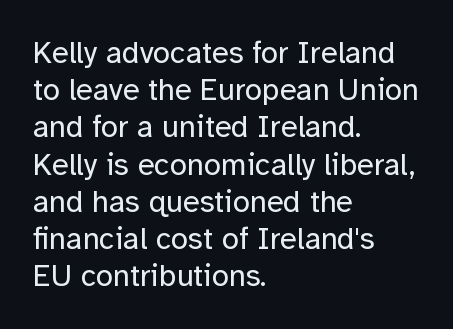
{"serif": "no", "italic": "no", "bold": "no", "weight": "regular", "width": "normal", "stroke_contrast": "low", "x_height": "medium", "monospaced": "no", "underline": "no", "align": "left", "line_spacing_ratio": 1.2, "letter_spacing": "normal", "letter_spacing_em": 0.0, "glyph_px": 31}
